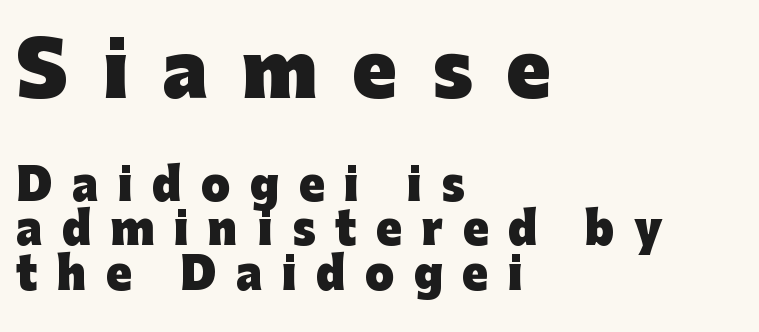
{"serif": "no", "italic": "no", "bold": "yes", "weight": "heavy", "width": "normal", "stroke_contrast": "low", "x_height": "medium", "monospaced": "no", "underline": "no", "align": "left", "line_spacing": "tight", "line_spacing_ratio": 1.07, "letter_spacing": "wide", "letter_spacing_em": 0.47, "larger_block": "first", "size_ratio": 1.74, "glyph_px": 73}
